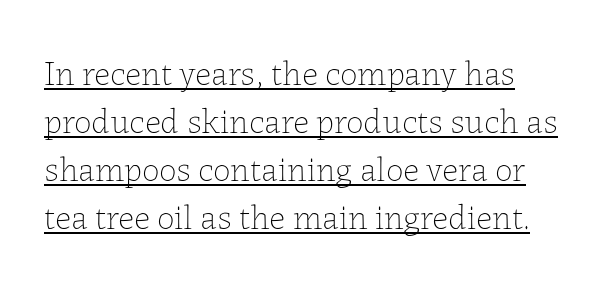
The image shows 35 px thin type, upright; set normal line spacing (1.37x), normal letter spacing, underlined; low stroke contrast and a medium x-height.
